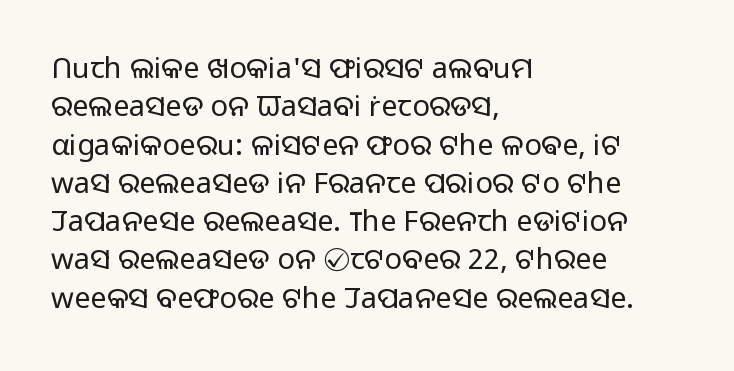
The image shows 29 px light sans-serif type, upright; set left-aligned, normal line spacing (1.32x), normal letter spacing, not underlined; low stroke contrast and a medium x-height.
